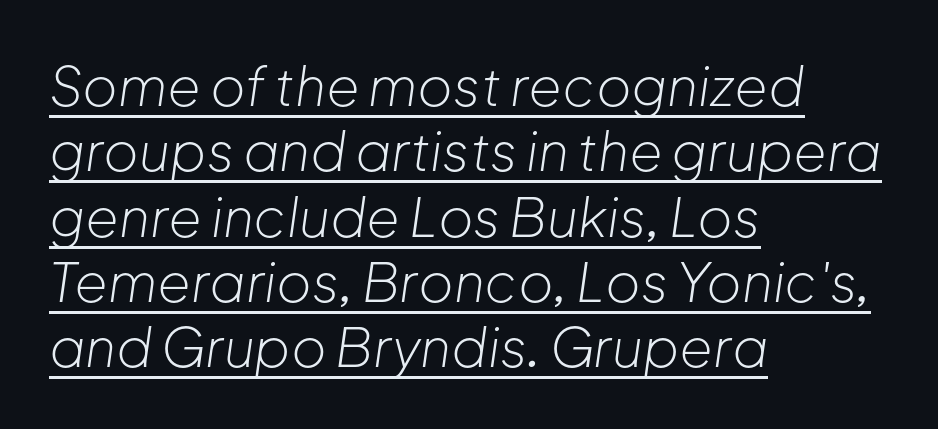
The whole block is typeset with a tilt. The typesetter has applied underlining to the passage shown. Is this a heavy cut? Hardly; it is regular or lighter. Glyph-to-glyph distance matches everyday printed text. If you drew a ruler down the left edge, every line would touch it.
